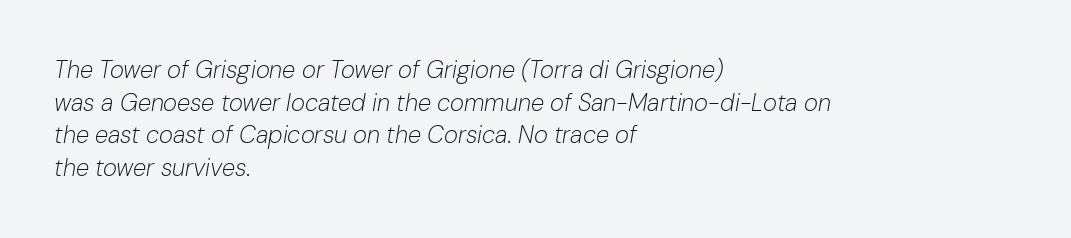
Q: Is the text bold? A: No.
Q: Is the text italic (slanted)? A: Yes, it leans right by about 10 degrees.
Q: Is the text underlined? A: No.
Q: How is the paragraph aligned? A: Left-aligned.
Q: Is the spacing between letters normal or unusually wide? A: Normal.
Q: Is the spacing between lines tight, normal or loose? A: Normal.
